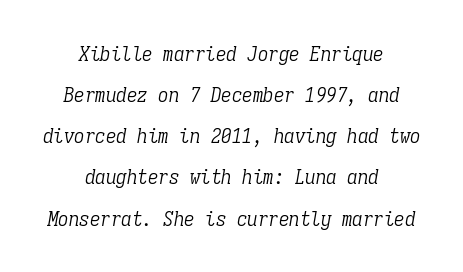
The passage shown is not bold in any degree. Glance below the letters and you will spot only blank space. These lines keep a tight, regular rhythm from letter to letter. Summary of vertical rhythm: relaxed, with wide interline spacing.
